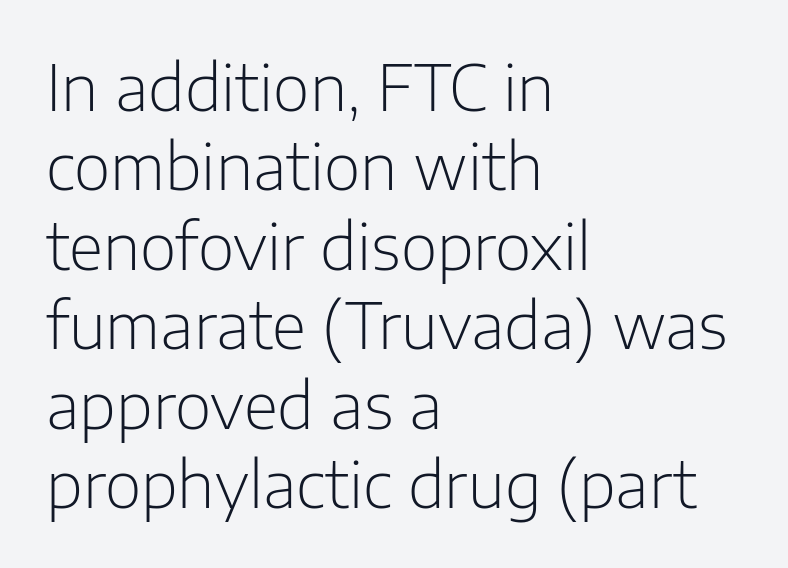
Layout note: lines flush left. You can tell from the bare stems that sans-serif type was used. The lettering holds an erect, upright posture throughout. The rendering uses natural spacing where letterforms have individual widths. Stroke mass is kept to a normal reading level or below. The rows are spaced the way most documents space them.
